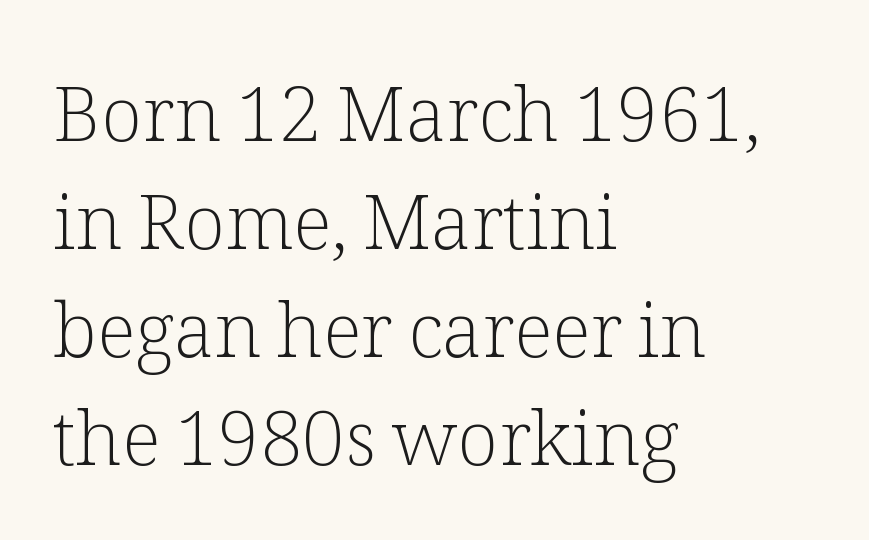
The words here are not underlined. The setting favours the left margin, as ordinary paragraphs usually do. Tracking here is standard; glyphs follow each other at the usual distance. Is this a sans? No — the strokes have serifs.
